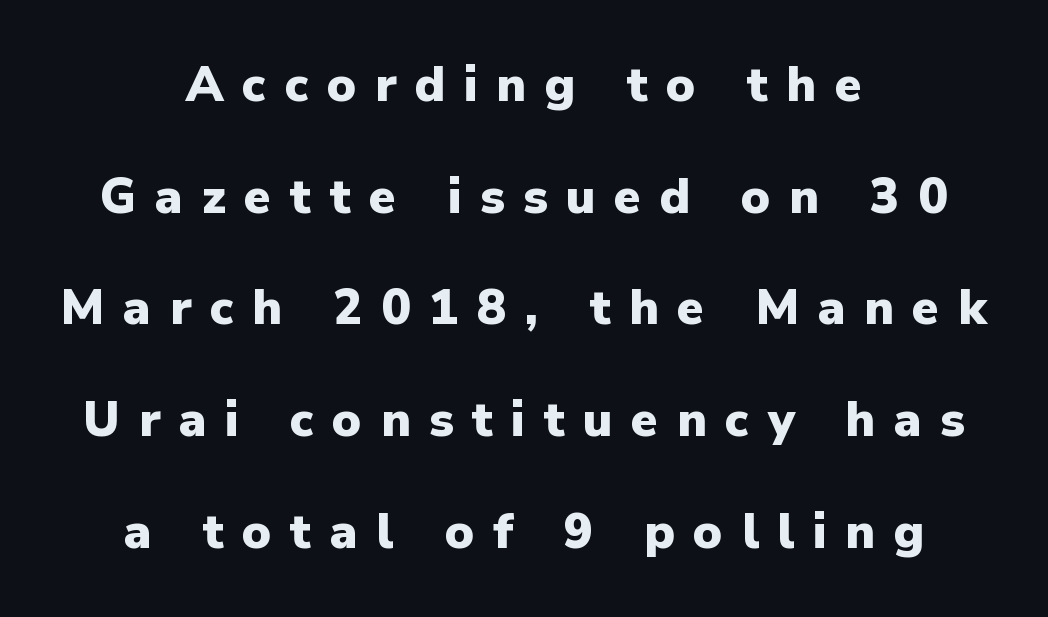
The image shows 49 px heavy sans-serif type, upright; set centered, loose line spacing (2.28x), unusually wide letter spacing (+0.38 em), not underlined; low stroke contrast and a medium x-height.
